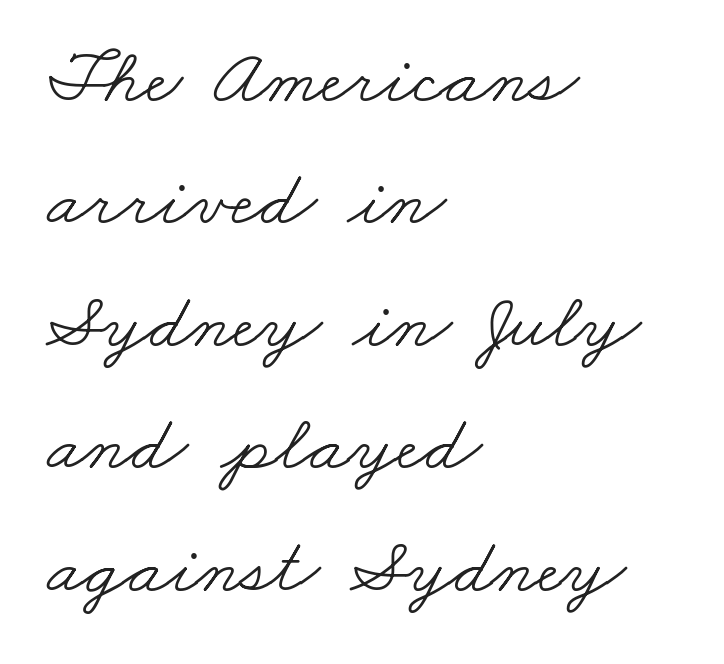
{"serif": "yes", "bold": "no", "weight": "light", "width": "wide", "stroke_contrast": "low", "x_height": "small", "monospaced": "no", "underline": "no", "align": "left", "line_spacing": "normal", "line_spacing_ratio": 1.55, "letter_spacing": "normal", "letter_spacing_em": 0.0, "glyph_px": 79}
